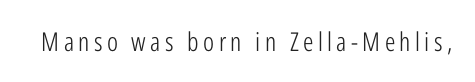
{"italic": "no", "bold": "no", "underline": "no", "glyph_px": 26}
